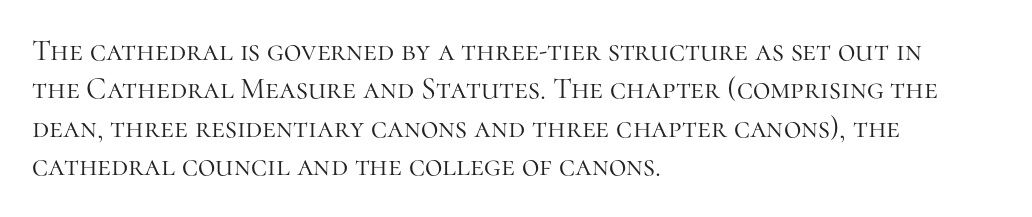
Q: Is the text bold? A: No.
Q: Is the text italic (slanted)? A: No, it is upright.
Q: Is the typeface a serif or a sans-serif typeface? A: Serif.
Q: Is the text underlined? A: No.
Q: How is the paragraph aligned? A: Left-aligned.
Q: Is the spacing between letters normal or unusually wide? A: Normal.
Q: Is the spacing between lines tight, normal or loose? A: Normal.
Q: Width (condensed, normal, or wide)? A: Normal.
Q: Stroke contrast? A: High.
Q: x-height? A: Medium.
Q: Monospaced? A: No.
